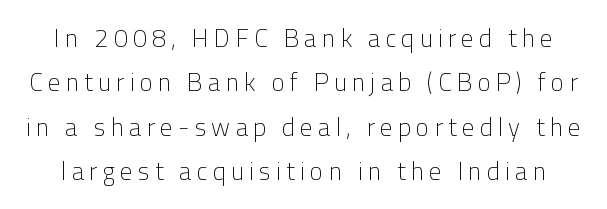
{"italic": "no", "bold": "no", "underline": "no", "line_spacing_ratio": 1.78, "letter_spacing": "wide", "letter_spacing_em": 0.21, "glyph_px": 25}
